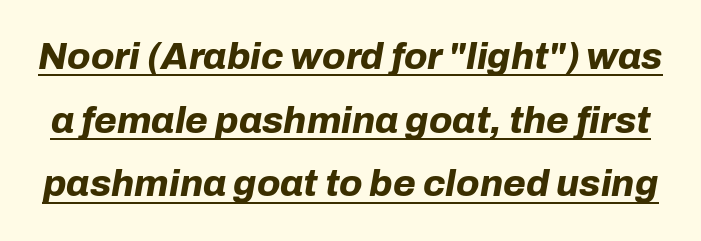
Q: Is the text bold? A: Yes.
Q: Is the text italic (slanted)? A: Yes, it leans right by about 10 degrees.
Q: Is the text underlined? A: Yes.
Q: Is the spacing between letters normal or unusually wide? A: Normal.
Q: Width (condensed, normal, or wide)? A: Normal.
Q: Stroke contrast? A: Low.
Q: x-height? A: Medium.
Q: Monospaced? A: No.
